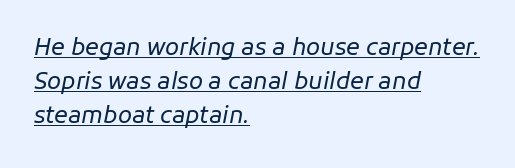
The image shows 23 px text type, italic (leaning right); set left-aligned, normal line spacing (1.48x), normal letter spacing, underlined.
